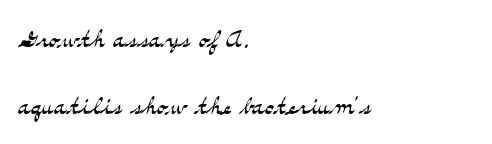
{"serif": "yes", "bold": "no", "weight": "light", "width": "wide", "stroke_contrast": "medium", "x_height": "small", "monospaced": "no", "underline": "no", "align": "left", "line_spacing": "loose", "line_spacing_ratio": 1.98, "letter_spacing": "normal", "letter_spacing_em": 0.0, "glyph_px": 34}
